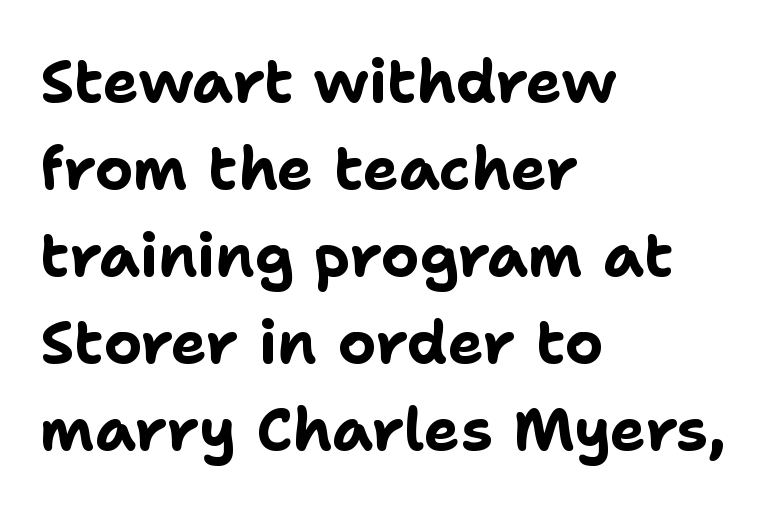
The glyphs have the mass of a bold cut. One glance says typical: line gaps are just what's usual. Do the letters lean? They stand straight. Every row of glyphs begins at an identical x-position on the left. Decoration check: the copy has no underline. The letters advance in unequal steps, a hallmark of proportional type.
